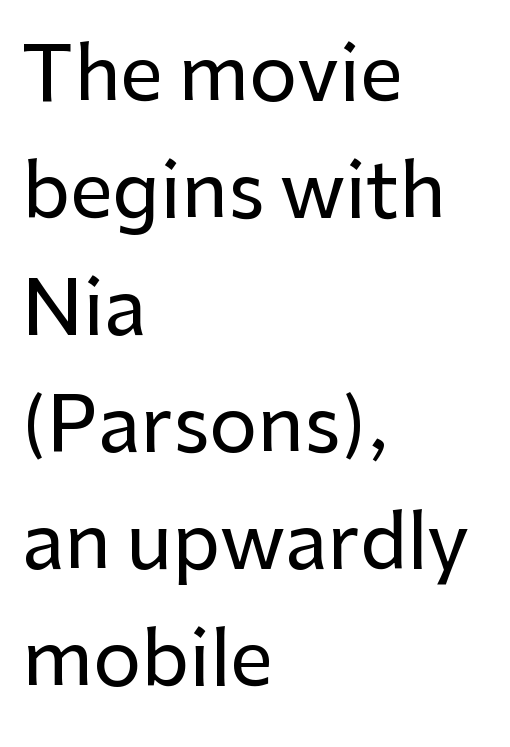
A typesetter would call this proportional, since set widths differ per character. The specimen omits any rule beneath the text block's lines. The font family rendered here belongs to the sans-serif group. These lines stack with their left ends in a neat column.
